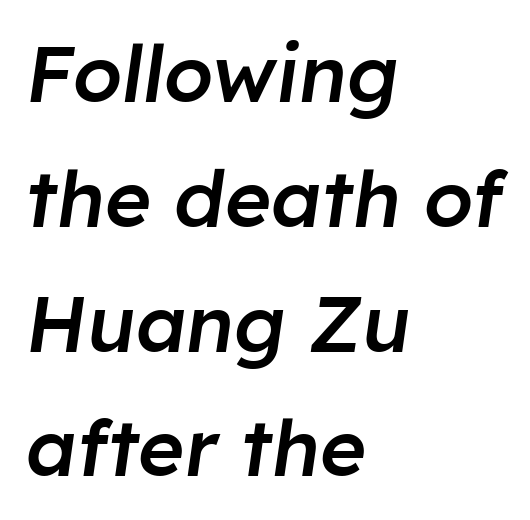
Q: Is the text bold? A: Semi-bold.
Q: Is the text italic (slanted)? A: Yes, it leans right by about 8 degrees.
Q: Is the text underlined? A: No.
Q: How is the paragraph aligned? A: Left-aligned.
Q: Is the spacing between letters normal or unusually wide? A: Normal.
Q: Is the spacing between lines tight, normal or loose? A: Normal.
Q: Width (condensed, normal, or wide)? A: Normal.
Q: Stroke contrast? A: Low.
Q: x-height? A: Medium.
Q: Monospaced? A: No.
